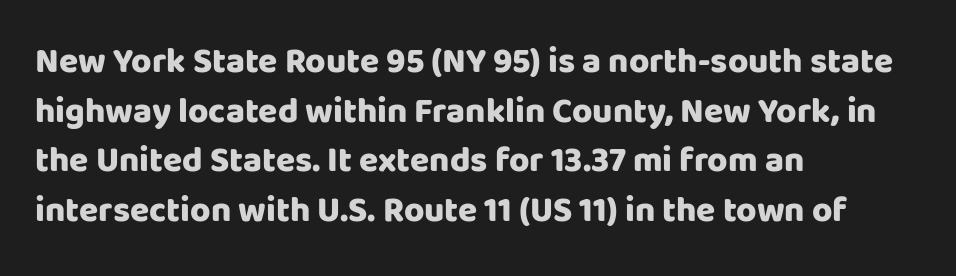
{"serif": "no", "italic": "no", "bold": "yes", "weight": "heavy", "width": "normal", "stroke_contrast": "low", "x_height": "large", "monospaced": "no", "underline": "no", "align": "left", "line_spacing": "normal", "line_spacing_ratio": 1.42, "letter_spacing": "normal", "letter_spacing_em": 0.0, "glyph_px": 35}
